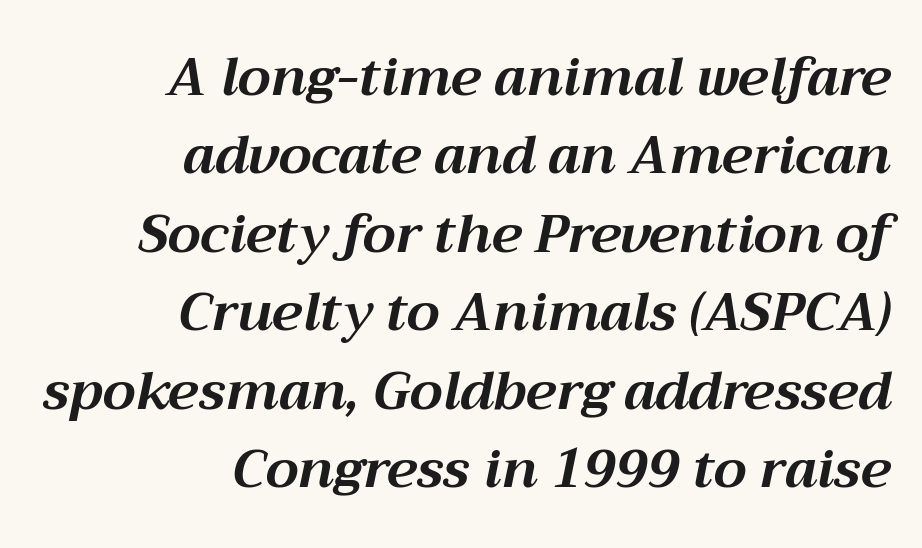
Q: Is the text bold? A: Yes.
Q: Is the text italic (slanted)? A: Yes, it leans right by about 12 degrees.
Q: Is the text underlined? A: No.
Q: How is the paragraph aligned? A: Right-aligned.
Q: Is the spacing between letters normal or unusually wide? A: Normal.
Q: Is the spacing between lines tight, normal or loose? A: Normal.
Q: Width (condensed, normal, or wide)? A: Normal.
Q: Stroke contrast? A: Medium.
Q: x-height? A: Medium.
Q: Monospaced? A: No.
